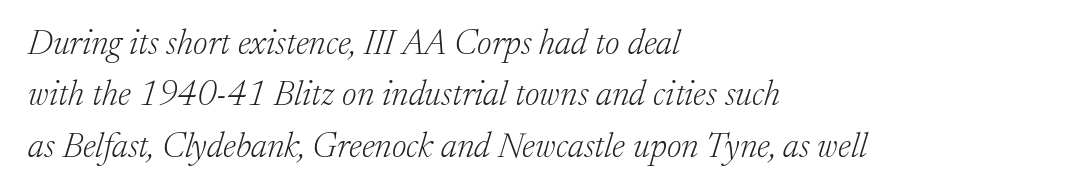
{"serif": "yes", "italic": "yes", "lean": "right", "slant_degrees": 17, "bold": "no", "weight": "light", "width": "normal", "stroke_contrast": "low", "x_height": "medium", "monospaced": "no", "underline": "no", "align": "left", "line_spacing": "normal", "line_spacing_ratio": 1.47, "letter_spacing": "normal", "letter_spacing_em": 0.0, "glyph_px": 35}
